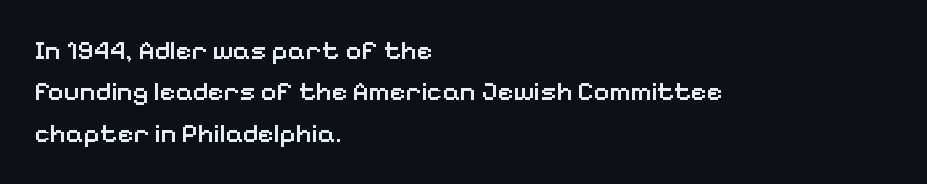
The image shows 27 px text type, upright; set left-aligned, normal line spacing (1.53x), normal letter spacing, not underlined.
